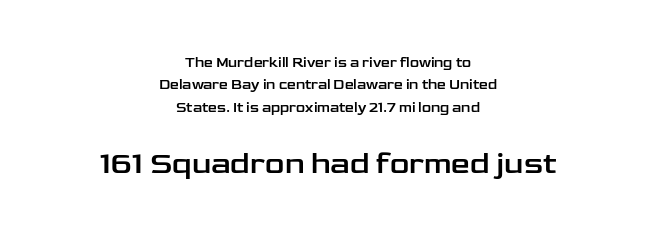
Q: Is the text italic (slanted)? A: No, it is upright.
Q: Is the typeface a serif or a sans-serif typeface? A: Sans-serif.
Q: Is the text underlined? A: No.
Q: How is the paragraph aligned? A: Centered.
Q: Is the spacing between letters normal or unusually wide? A: Normal.
Q: Is the spacing between lines tight, normal or loose? A: Normal.
Q: Which block of text is set in a larger size, the first (top) or the second (bottom)? A: The second (bottom) one.
Q: Width (condensed, normal, or wide)? A: Wide.
Q: Stroke contrast? A: Low.
Q: x-height? A: Medium.
Q: Monospaced? A: No.
